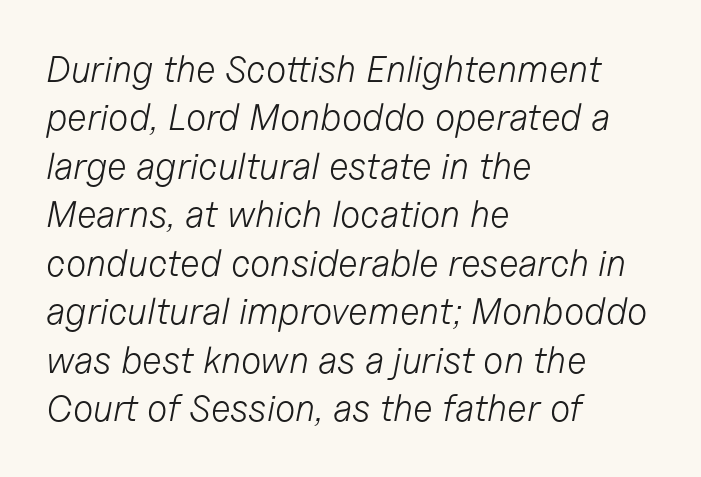
Q: Is the text bold? A: No.
Q: Is the text italic (slanted)? A: Yes, it leans right by about 11 degrees.
Q: Is the text underlined? A: No.
Q: How is the paragraph aligned? A: Left-aligned.
Q: Is the spacing between letters normal or unusually wide? A: Normal.
Q: Is the spacing between lines tight, normal or loose? A: Normal.
Q: Width (condensed, normal, or wide)? A: Normal.
Q: Stroke contrast? A: Low.
Q: x-height? A: Medium.
Q: Monospaced? A: No.
